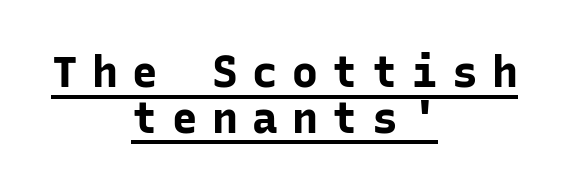
The image shows 43 px bold sans-serif type, upright, monospaced; set centered, tight line spacing (1.06x), unusually wide letter spacing (+0.33 em), underlined; low stroke contrast and a medium x-height.
